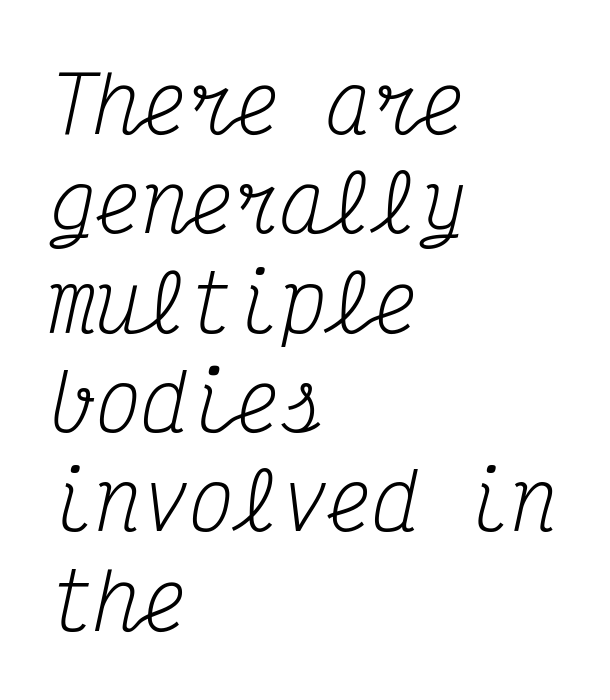
{"serif": "yes", "italic": "yes", "lean": "right", "slant_degrees": 12, "bold": "no", "weight": "regular", "width": "condensed", "stroke_contrast": "medium", "x_height": "medium", "monospaced": "yes", "underline": "no", "align": "left", "line_spacing": "normal", "line_spacing_ratio": 1.29, "letter_spacing": "normal", "letter_spacing_em": 0.0, "glyph_px": 77}
